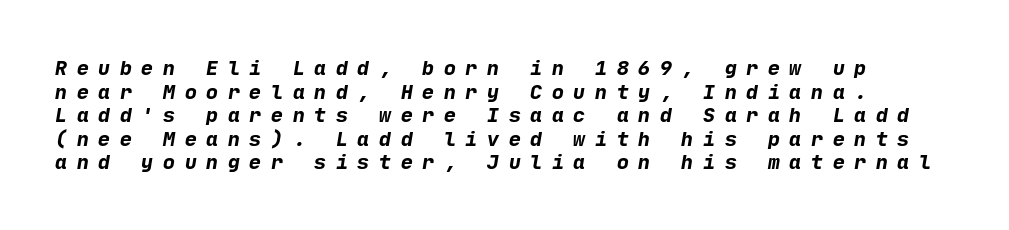
Loose tracking; the words dissolve into strings of separated letters. Caption: bold face, heavy strokes. The specimen omits any rule beneath the text block's lines.
